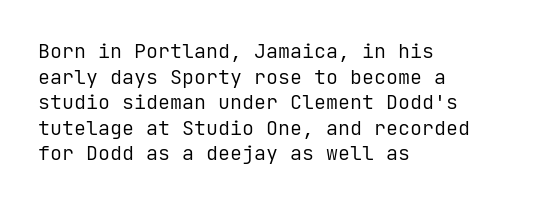
{"italic": "no", "bold": "no", "underline": "no", "align": "left", "line_spacing": "normal", "line_spacing_ratio": 1.28, "letter_spacing": "normal", "letter_spacing_em": 0.0, "glyph_px": 20}
